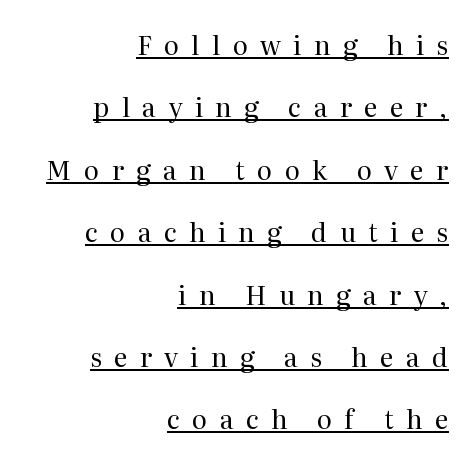
{"italic": "no", "bold": "no", "underline": "yes", "align": "right", "line_spacing": "loose", "line_spacing_ratio": 2.4, "letter_spacing": "wide", "letter_spacing_em": 0.47, "glyph_px": 26}
